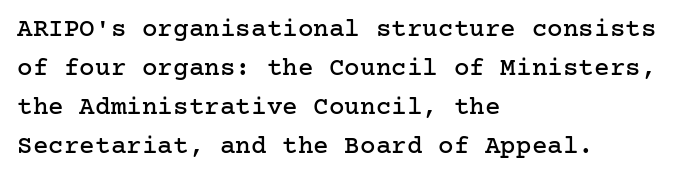
{"italic": "no", "underline": "no", "align": "left", "line_spacing": "normal", "line_spacing_ratio": 1.5, "letter_spacing": "normal", "letter_spacing_em": 0.0, "glyph_px": 26}
